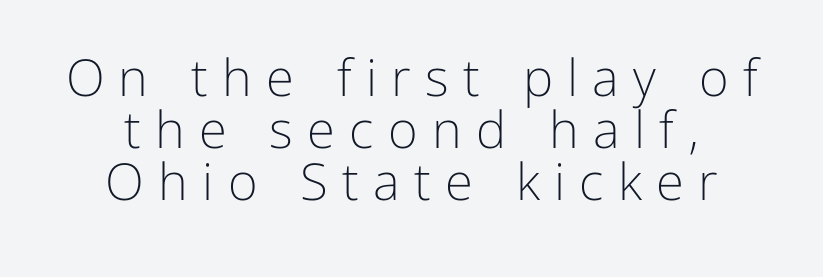
The image shows 51 px light sans-serif type, upright; set centered, tight line spacing (1.02x), unusually wide letter spacing (+0.28 em), not underlined; low stroke contrast and a medium x-height.
